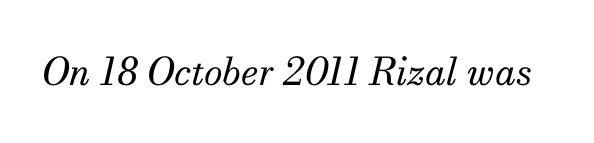
Q: Is the text bold? A: No.
Q: Is the text italic (slanted)? A: Yes, it leans right by about 13 degrees.
Q: Is the typeface a serif or a sans-serif typeface? A: Serif.
Q: Is the text underlined? A: No.
Q: Is the spacing between letters normal or unusually wide? A: Normal.
Q: Width (condensed, normal, or wide)? A: Normal.
Q: Stroke contrast? A: Medium.
Q: x-height? A: Small.
Q: Monospaced? A: No.
